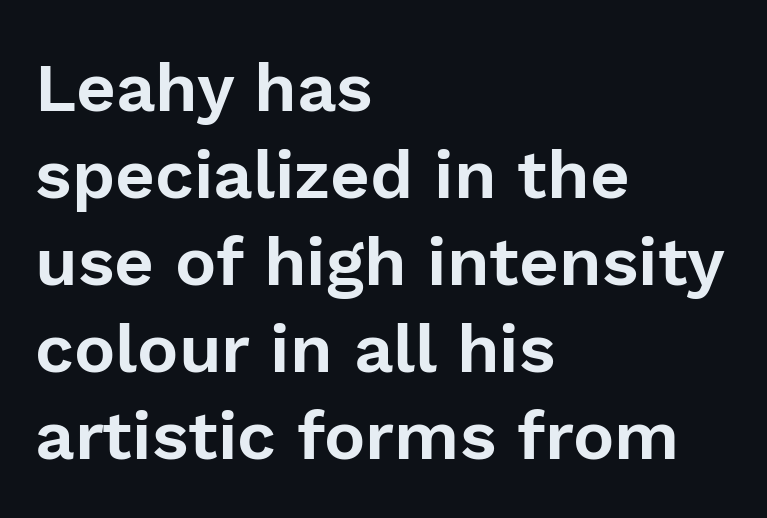
The image shows 69 px sans-serif type, upright; set left-aligned, normal line spacing (1.26x), normal letter spacing, not underlined; low stroke contrast and a medium x-height.
